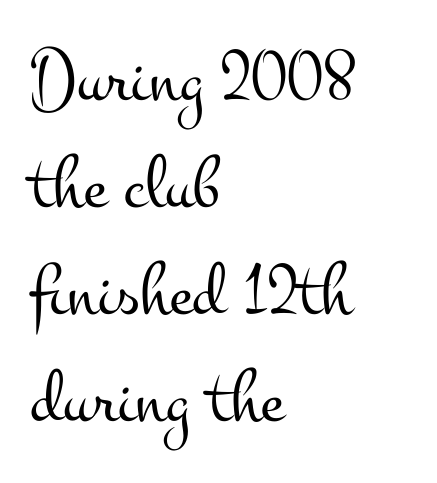
Q: Is the text bold? A: No.
Q: Is the text italic (slanted)? A: Yes.
Q: Is the typeface a serif or a sans-serif typeface? A: Serif.
Q: Is the text underlined? A: No.
Q: How is the paragraph aligned? A: Left-aligned.
Q: Is the spacing between letters normal or unusually wide? A: Normal.
Q: Is the spacing between lines tight, normal or loose? A: Normal.
Q: Width (condensed, normal, or wide)? A: Wide.
Q: Stroke contrast? A: Medium.
Q: x-height? A: Small.
Q: Monospaced? A: No.
